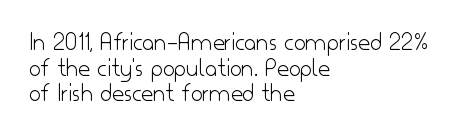
{"italic": "no", "bold": "no", "underline": "no", "align": "left", "line_spacing": "tight", "line_spacing_ratio": 0.99, "letter_spacing": "normal", "letter_spacing_em": 0.0, "glyph_px": 26}
